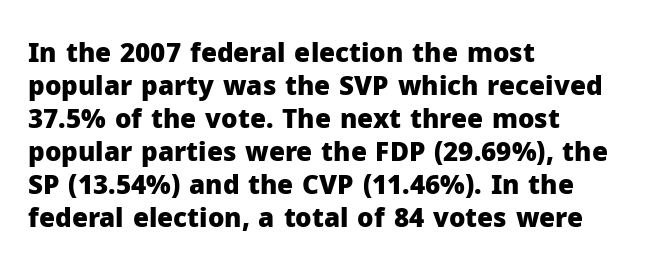
Q: Is the text bold? A: Yes.
Q: Is the text italic (slanted)? A: No, it is upright.
Q: Is the text underlined? A: No.
Q: How is the paragraph aligned? A: Left-aligned.
Q: Is the spacing between letters normal or unusually wide? A: Normal.
Q: Is the spacing between lines tight, normal or loose? A: Normal.
